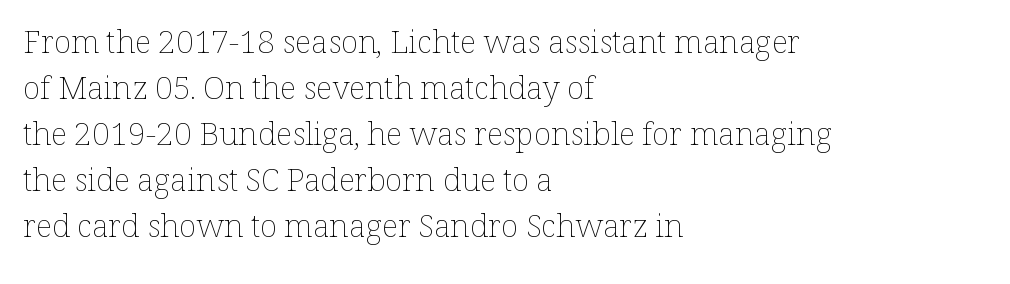
The image shows 32 px thin type, upright; set left-aligned, normal line spacing (1.44x), normal letter spacing, not underlined; low stroke contrast and a medium x-height.
